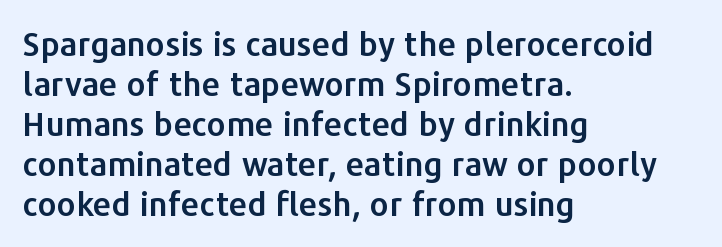
{"serif": "no", "italic": "no", "width": "normal", "stroke_contrast": "low", "x_height": "medium", "monospaced": "no", "underline": "no", "align": "left", "line_spacing_ratio": 1.21, "letter_spacing": "normal", "letter_spacing_em": 0.0, "glyph_px": 33}
